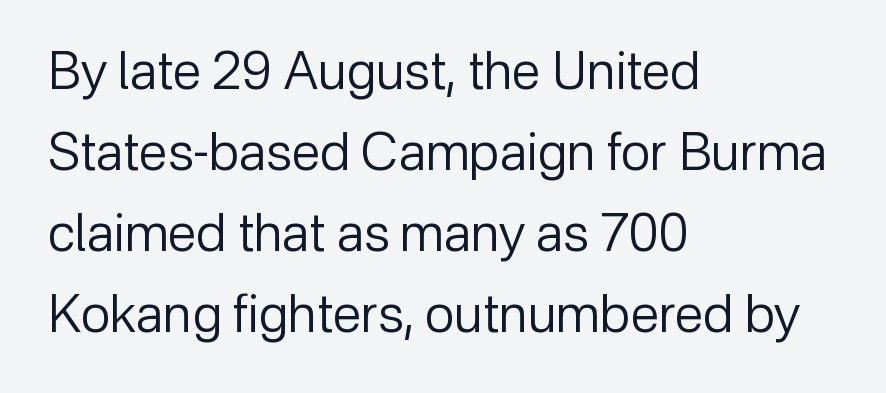
The image shows 52 px regular-weight sans-serif type, upright; set left-aligned, normal line spacing (1.56x), normal letter spacing, not underlined; low stroke contrast and a medium x-height.
